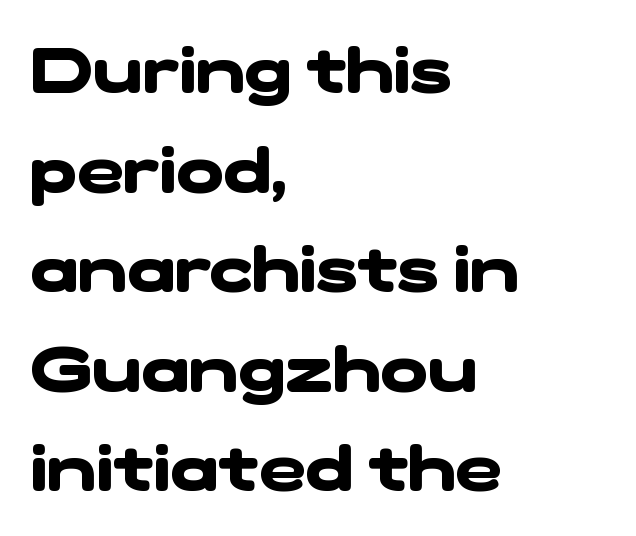
{"serif": "no", "bold": "yes", "weight": "heavy", "width": "wide", "stroke_contrast": "low", "x_height": "medium", "monospaced": "no", "underline": "no", "align": "left", "line_spacing": "normal", "line_spacing_ratio": 1.58, "letter_spacing": "normal", "letter_spacing_em": 0.0, "glyph_px": 63}
